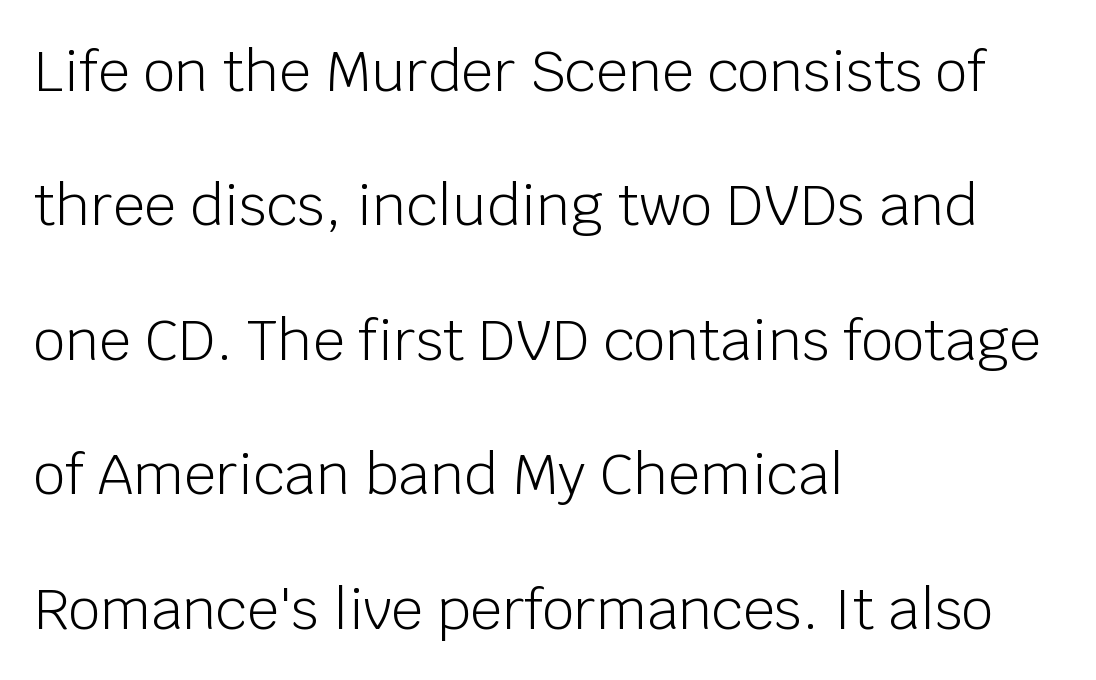
Q: Is the text bold? A: No.
Q: Is the text italic (slanted)? A: No, it is upright.
Q: Is the typeface a serif or a sans-serif typeface? A: Sans-serif.
Q: Is the text underlined? A: No.
Q: How is the paragraph aligned? A: Left-aligned.
Q: Is the spacing between letters normal or unusually wide? A: Normal.
Q: Is the spacing between lines tight, normal or loose? A: Loose.
Q: Width (condensed, normal, or wide)? A: Normal.
Q: Stroke contrast? A: Low.
Q: x-height? A: Large.
Q: Monospaced? A: No.
